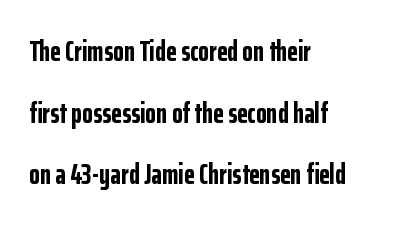
The image shows 28 px bold, condensed sans-serif type, upright; set left-aligned, loose line spacing (2.2x), normal letter spacing, not underlined; low stroke contrast and a medium x-height.
